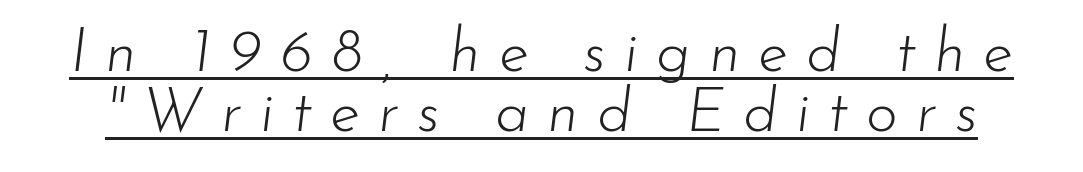
{"italic": "yes", "lean": "right", "slant_degrees": 7, "bold": "no", "weight": "light", "width": "normal", "stroke_contrast": "low", "x_height": "small", "monospaced": "no", "underline": "yes", "line_spacing": "tight", "line_spacing_ratio": 0.98, "letter_spacing": "wide", "letter_spacing_em": 0.3, "glyph_px": 61}
